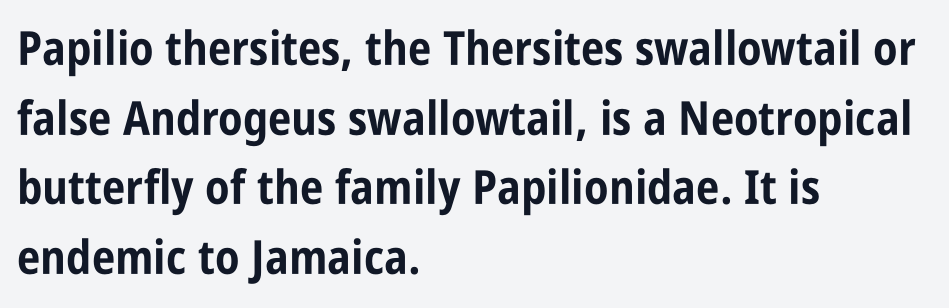
{"serif": "no", "italic": "no", "bold": "yes", "weight": "bold", "width": "condensed", "stroke_contrast": "low", "x_height": "large", "monospaced": "no", "underline": "no", "align": "left", "line_spacing": "normal", "line_spacing_ratio": 1.48, "letter_spacing": "normal", "letter_spacing_em": 0.0, "glyph_px": 47}
